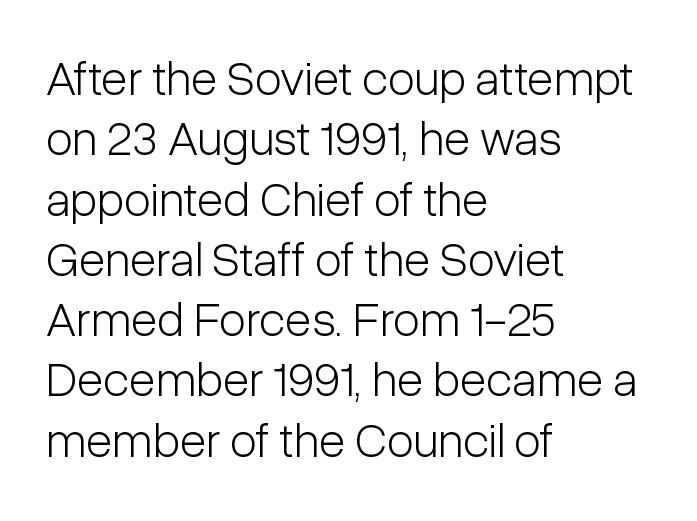
The letterforms sit shoulder to shoulder at normal distance. Has an underline been added? It has not. This sample has the flowing, uneven cadence of proportional lettering. A typesetter would label this face a sans. Nope, not italic — everything's standing straight. The rendering anchors every line to the left-hand side.
